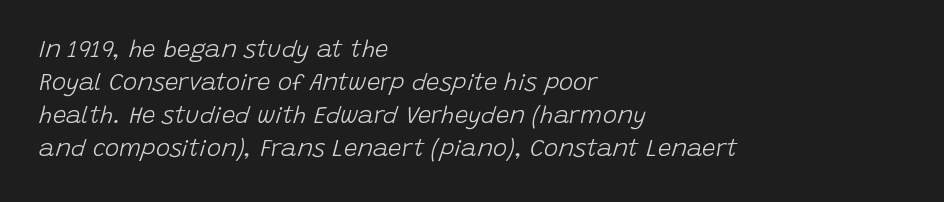
Q: Is the text bold? A: No.
Q: Is the text italic (slanted)? A: Yes, it leans right by about 15 degrees.
Q: Is the text underlined? A: No.
Q: How is the paragraph aligned? A: Left-aligned.
Q: Is the spacing between letters normal or unusually wide? A: Normal.
Q: Is the spacing between lines tight, normal or loose? A: Normal.
